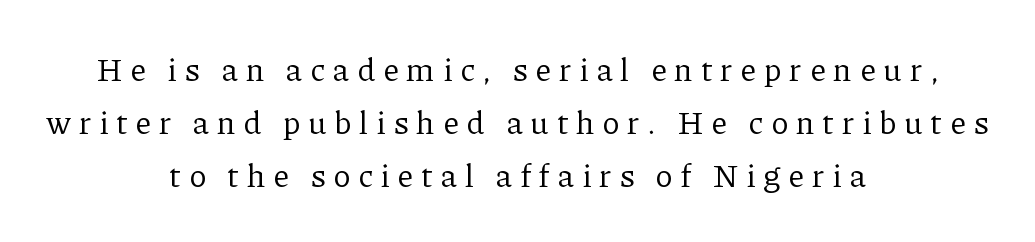
The letters are spread apart with noticeably loose tracking. The passage shown is not underscored anywhere. The designer left line spacing at the default. Observe the serifs anchoring each vertical stroke in this sample. Rendered with straight, roman letterforms.
